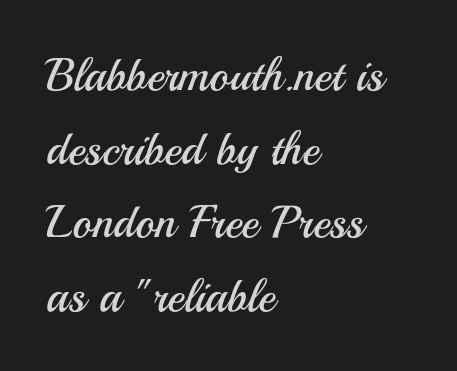
Normally led — the rows are evenly, conventionally spaced. Nothing sits at the stroke ends, so this counts as sans-serif. The paragraph shown leans on its left margin.
